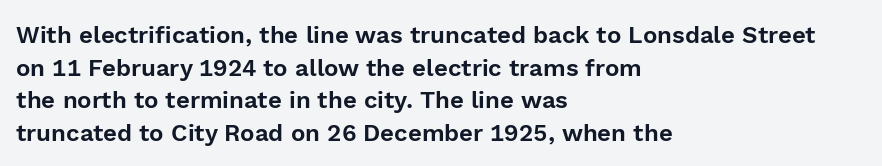
{"italic": "no", "underline": "no", "align": "left", "line_spacing": "normal", "line_spacing_ratio": 1.36, "letter_spacing": "normal", "letter_spacing_em": 0.0, "glyph_px": 24}
